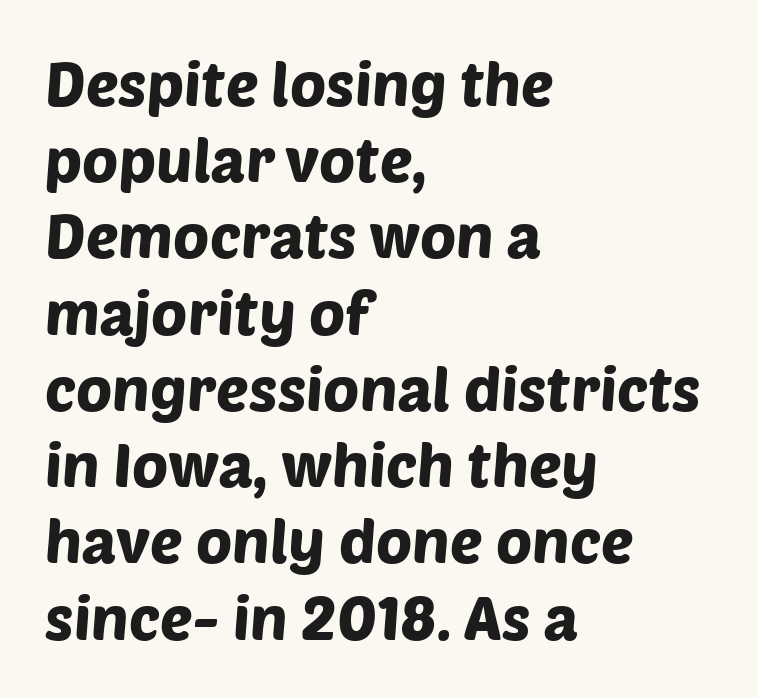
The image shows 61 px sans-serif type; set left-aligned, normal line spacing (1.25x), normal letter spacing, not underlined; low stroke contrast and a large x-height.
